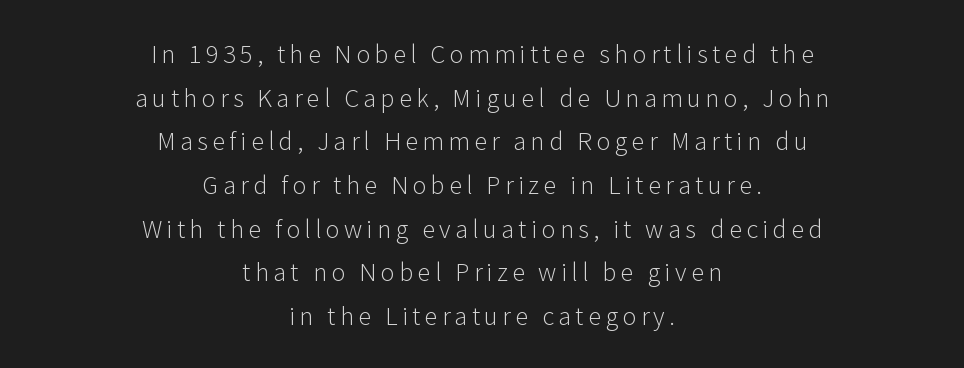
Q: Is the text bold? A: No.
Q: Is the text italic (slanted)? A: No, it is upright.
Q: Is the text underlined? A: No.
Q: How is the paragraph aligned? A: Centered.
